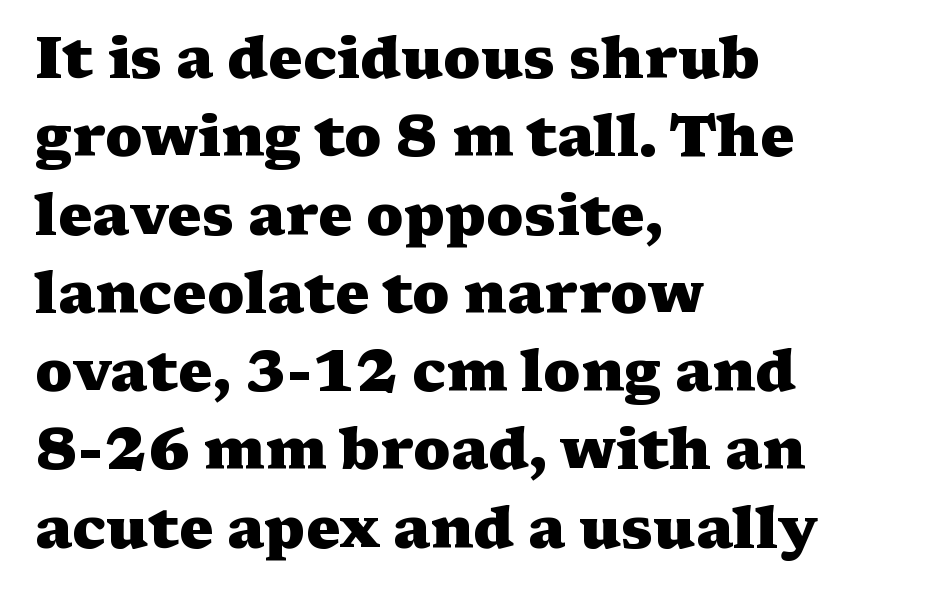
Quick note: interline space is typical. Horizontally, the lines are justified to the leading edge only. Lines of text with bare space underneath. Standard letterfit; no display-style spreading of the glyphs. The rendering uses natural spacing where letterforms have individual widths. A dark, heavy texture on the line: the type is bold.
